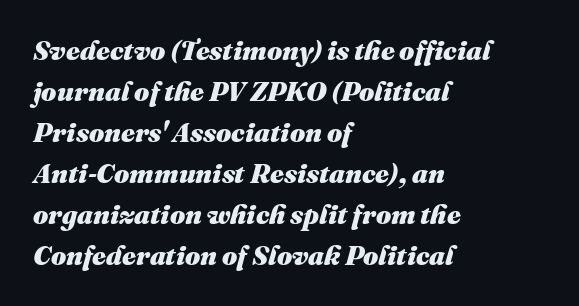
The image shows 27 px bold type, italic (leaning right); set left-aligned, normal line spacing (1.52x), normal letter spacing, not underlined.
